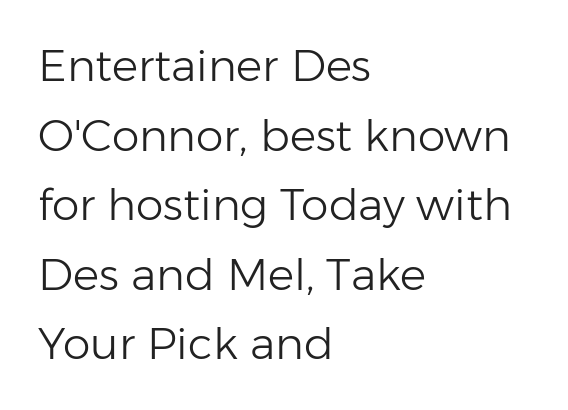
The image shows 44 px light sans-serif type, upright; set left-aligned, normal line spacing (1.58x), normal letter spacing, not underlined; low stroke contrast and a medium x-height.
